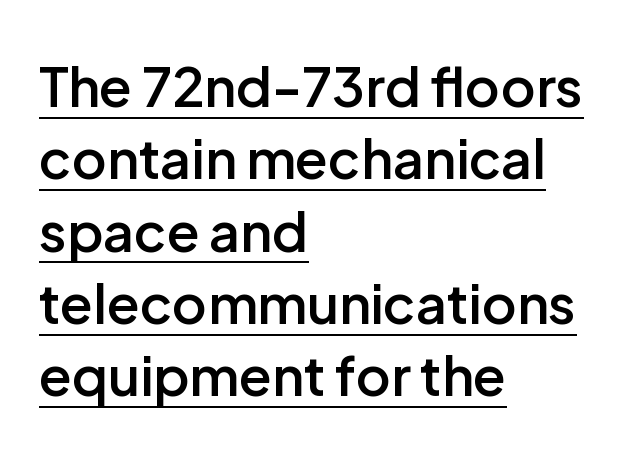
The rendering uses the underline text-decoration. The sample has been set in demibold, a notch under bold. The text block is weighted toward the left margin, trailing off unevenly rightward. Grotesque or geometric, the face here clearly has no serifs.
